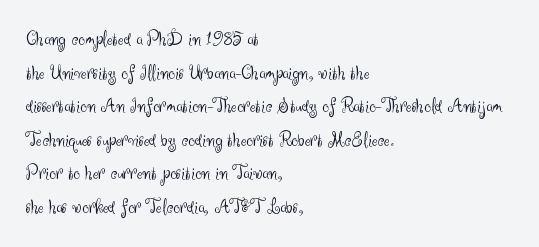
Q: Is the text bold? A: No.
Q: Is the text italic (slanted)? A: No, it is upright.
Q: Is the text underlined? A: No.
Q: How is the paragraph aligned? A: Left-aligned.
Q: Is the spacing between letters normal or unusually wide? A: Normal.
Q: Is the spacing between lines tight, normal or loose? A: Normal.
